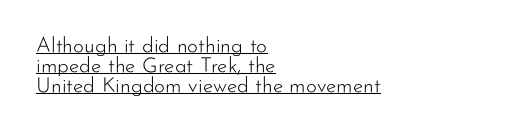
{"italic": "no", "bold": "no", "underline": "yes", "align": "left", "line_spacing": "tight", "line_spacing_ratio": 0.96, "letter_spacing": "normal", "letter_spacing_em": 0.0, "glyph_px": 21}
